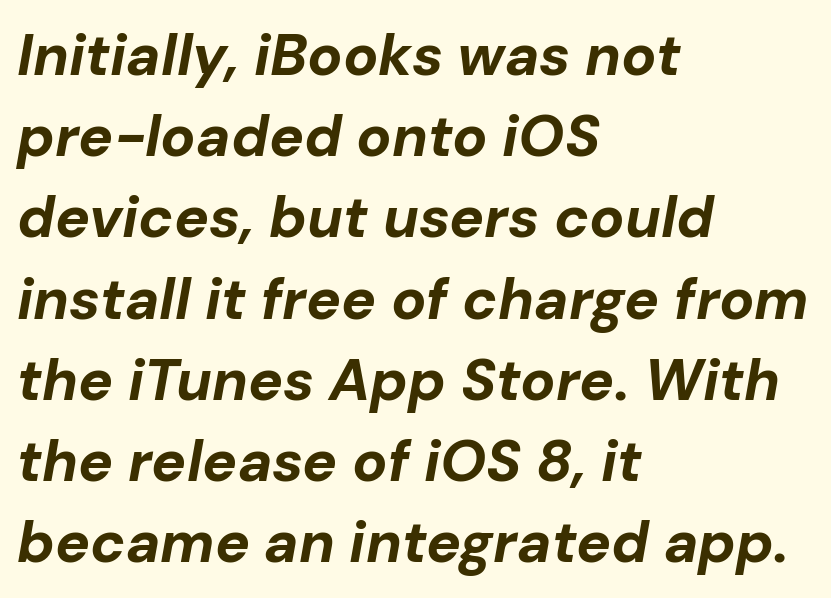
The image shows 58 px bold type, italic (leaning right); set left-aligned, normal line spacing (1.4x), normal letter spacing, not underlined; low stroke contrast and a medium x-height.
